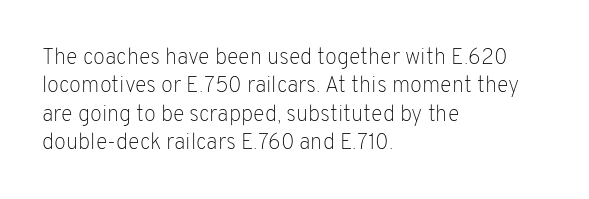
Q: Is the text bold? A: No.
Q: Is the text italic (slanted)? A: No, it is upright.
Q: Is the text underlined? A: No.
Q: How is the paragraph aligned? A: Left-aligned.
Q: Is the spacing between letters normal or unusually wide? A: Normal.
Q: Is the spacing between lines tight, normal or loose? A: Normal.
